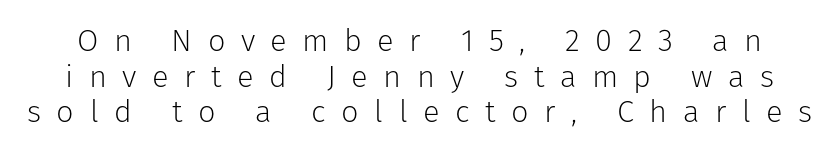
A bare baseline throughout the passage. Posture: straight, roman, zero tilt. Check where the strokes stop: nothing finishes them off — pure sans. Bold? No — there's no thickening of the strokes. Each letter keeps its own natural width here, so spacing adapts to shape. Compared with typical paragraphs, the rows here are closer together.
